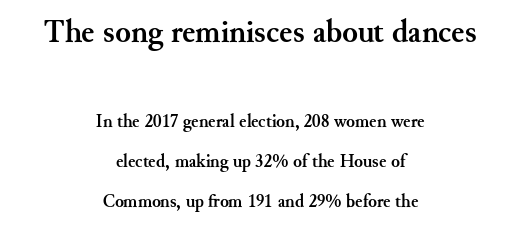
Q: Is the text bold? A: Yes.
Q: Is the text italic (slanted)? A: No, it is upright.
Q: Is the typeface a serif or a sans-serif typeface? A: Serif.
Q: Is the text underlined? A: No.
Q: How is the paragraph aligned? A: Centered.
Q: Is the spacing between letters normal or unusually wide? A: Normal.
Q: Is the spacing between lines tight, normal or loose? A: Loose.
Q: Which block of text is set in a larger size, the first (top) or the second (bottom)? A: The first (top) one.
Q: Width (condensed, normal, or wide)? A: Normal.
Q: Stroke contrast? A: Medium.
Q: x-height? A: Small.
Q: Monospaced? A: No.
